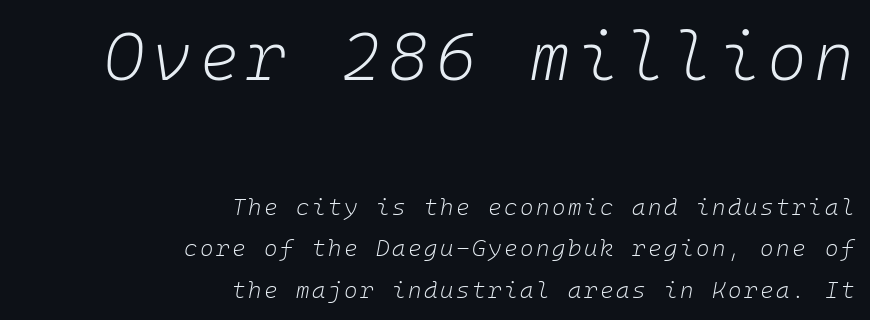
{"italic": "yes", "lean": "right", "slant_degrees": 10, "bold": "no", "weight": "light", "width": "normal", "stroke_contrast": "low", "x_height": "medium", "monospaced": "yes", "underline": "no", "align": "right", "line_spacing_ratio": 1.8, "larger_block": "first", "size_ratio": 2.96, "glyph_px": 68}
